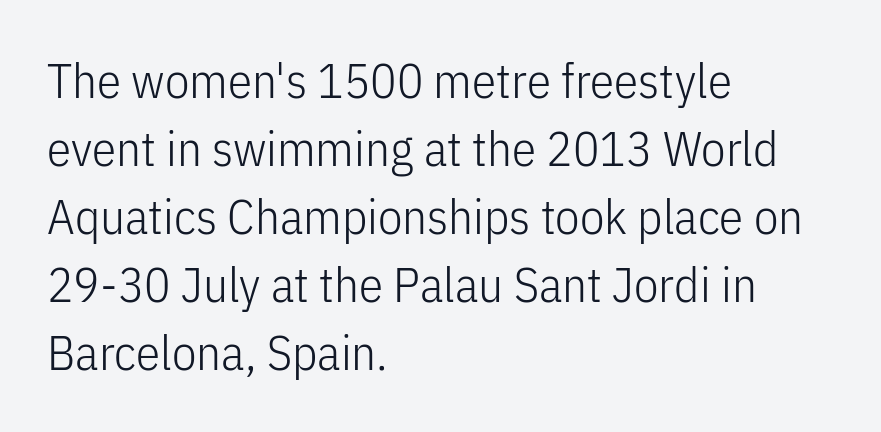
{"serif": "no", "italic": "no", "bold": "no", "weight": "light", "width": "condensed", "stroke_contrast": "low", "x_height": "medium", "monospaced": "no", "underline": "no", "align": "left", "line_spacing": "normal", "line_spacing_ratio": 1.39, "letter_spacing": "normal", "letter_spacing_em": 0.0, "glyph_px": 49}
